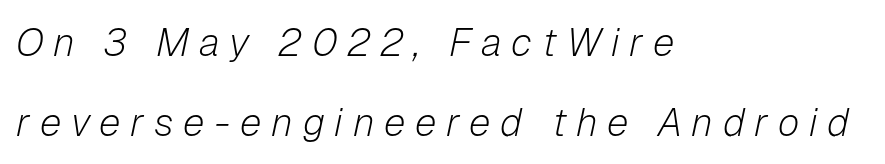
Q: Is the text bold? A: No.
Q: Is the text italic (slanted)? A: Yes, it leans right by about 12 degrees.
Q: Is the text underlined? A: No.
Q: How is the paragraph aligned? A: Left-aligned.
Q: Is the spacing between letters normal or unusually wide? A: Unusually wide.
Q: Is the spacing between lines tight, normal or loose? A: Loose.
Q: Width (condensed, normal, or wide)? A: Normal.
Q: Stroke contrast? A: Low.
Q: x-height? A: Medium.
Q: Monospaced? A: No.
